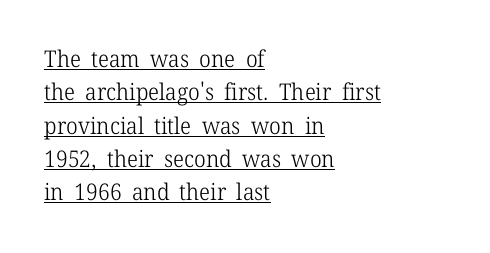
{"italic": "no", "bold": "no", "underline": "yes", "align": "left", "line_spacing": "normal", "line_spacing_ratio": 1.45, "letter_spacing": "normal", "letter_spacing_em": 0.0, "glyph_px": 23}
